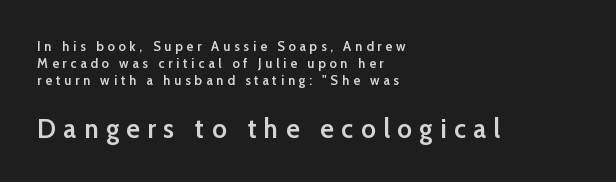
Q: Is the text bold? A: Semi-bold.
Q: Is the text italic (slanted)? A: No, it is upright.
Q: Is the typeface a serif or a sans-serif typeface? A: Sans-serif.
Q: Is the text underlined? A: No.
Q: How is the paragraph aligned? A: Left-aligned.
Q: Is the spacing between letters normal or unusually wide? A: Unusually wide.
Q: Which block of text is set in a larger size, the first (top) or the second (bottom)? A: The second (bottom) one.
Q: Width (condensed, normal, or wide)? A: Normal.
Q: Stroke contrast? A: Low.
Q: x-height? A: Medium.
Q: Monospaced? A: No.
